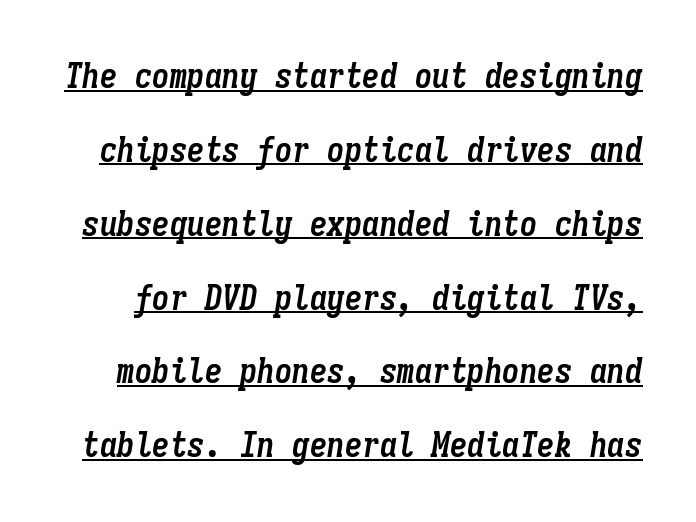
The image shows 35 px semibold, condensed type, italic (leaning right), monospaced; set loose line spacing (2.11x), normal letter spacing, underlined; low stroke contrast and a medium x-height.
